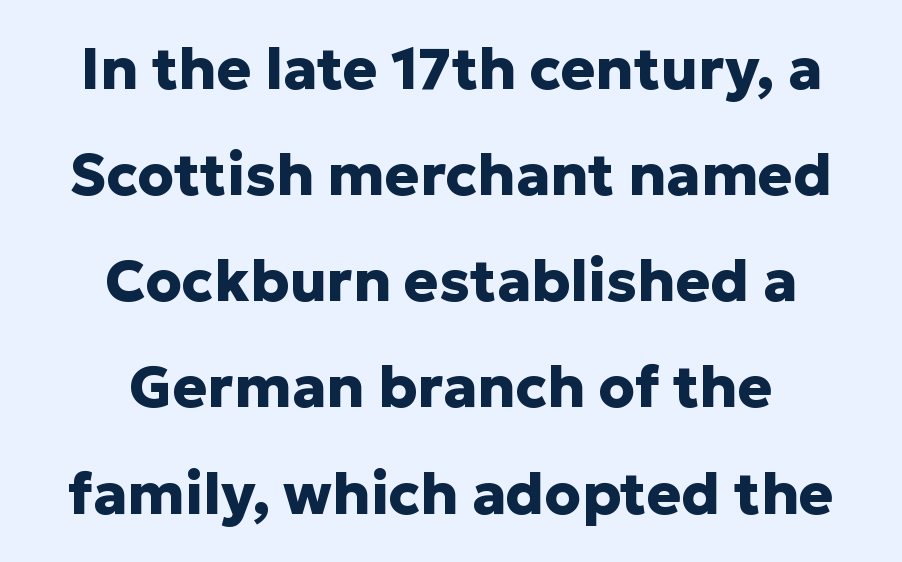
The image shows 58 px heavy sans-serif type, upright; set centered, line spacing 1.83x, normal letter spacing, not underlined; low stroke contrast and a medium x-height.
